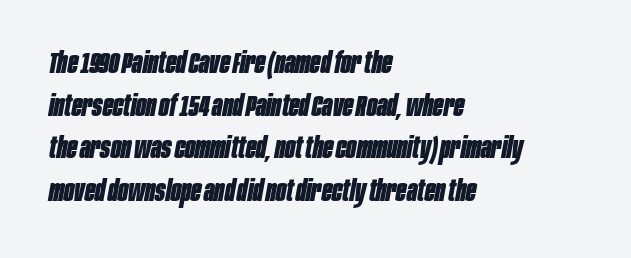
Proportional: the letters do not fall into vertical columns. The face used here has the dense, thick strokes of a bold. Default kerning and tracking; the words read as compact shapes. The baseline area is clear. The specimen reads as italic at a glance. Line beginnings align vertically; line endings do not.
